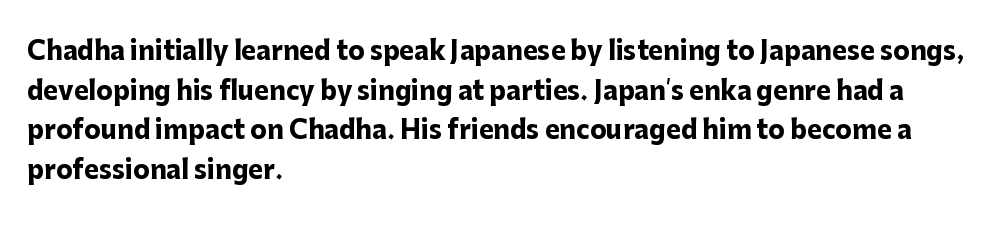
Q: Is the text bold? A: Yes.
Q: Is the text italic (slanted)? A: No, it is upright.
Q: Is the text underlined? A: No.
Q: How is the paragraph aligned? A: Left-aligned.
Q: Is the spacing between letters normal or unusually wide? A: Normal.
Q: Is the spacing between lines tight, normal or loose? A: Normal.
